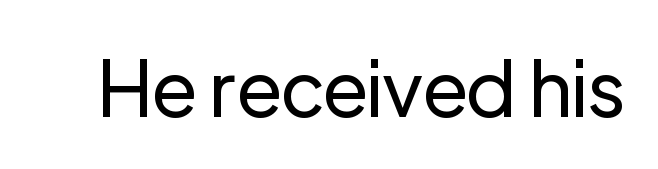
{"serif": "no", "italic": "no", "bold": "no", "weight": "regular", "width": "normal", "stroke_contrast": "low", "x_height": "medium", "monospaced": "no", "underline": "no", "letter_spacing": "normal", "letter_spacing_em": 0.0, "glyph_px": 77}
